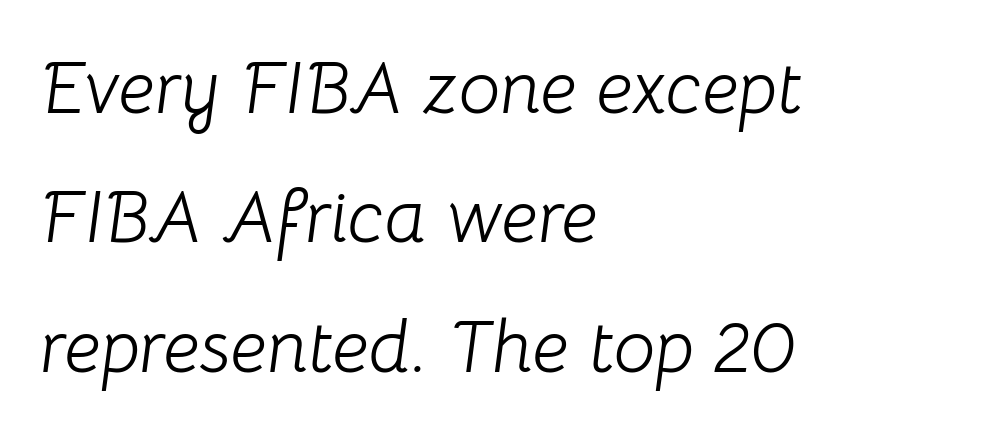
The image shows 74 px light type, italic (leaning right); set left-aligned, line spacing 1.75x, normal letter spacing, not underlined; low stroke contrast and a medium x-height.
